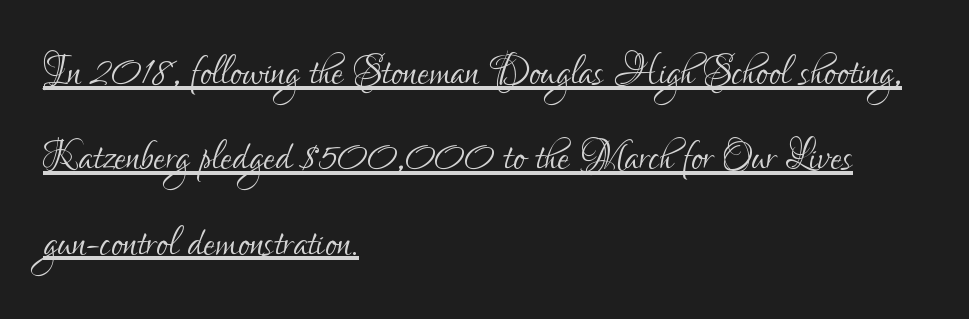
The strokes carry an ordinary text weight at most. Descenders here cross a horizontal rule under the line. Examine the stroke ends and you'll find no serifs. In terms of leading, this rendering sits right in the middle.
